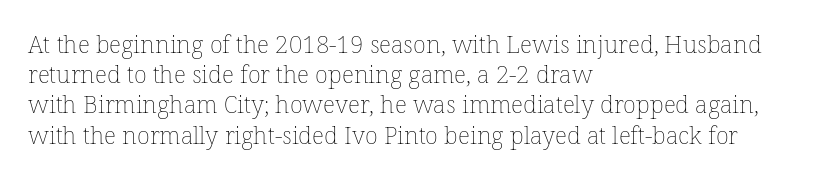
The image shows 24 px text type, upright; set left-aligned, normal line spacing (1.26x), normal letter spacing, not underlined.
